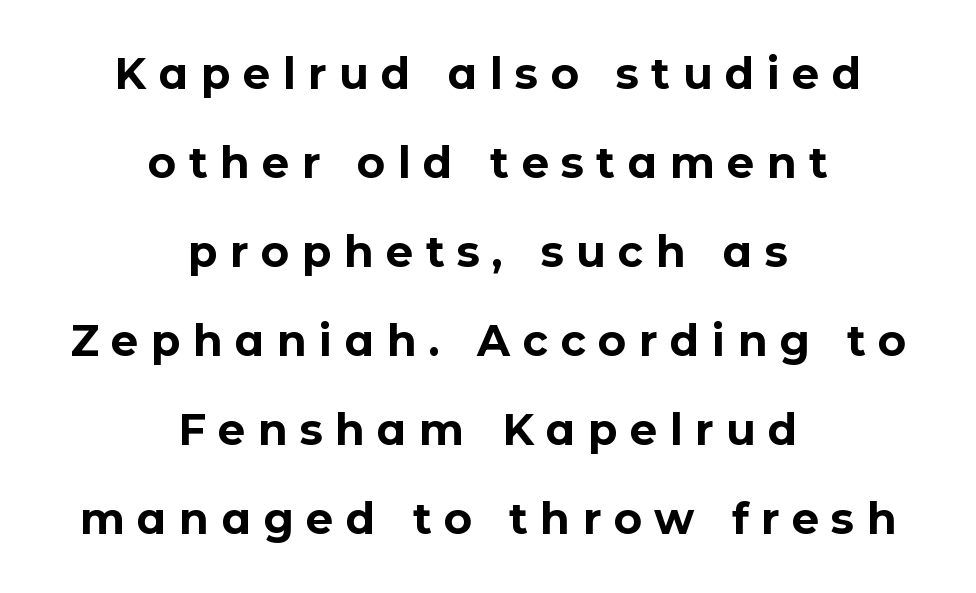
Rendered with straight, roman letterforms. These lines are rendered in a variable-pitch font. This rendering employs a face without finishing strokes, i.e., a sans-serif. Does extra space separate the letters? Yes, quite a lot of it. These lines stand farther apart than default settings would place them.
